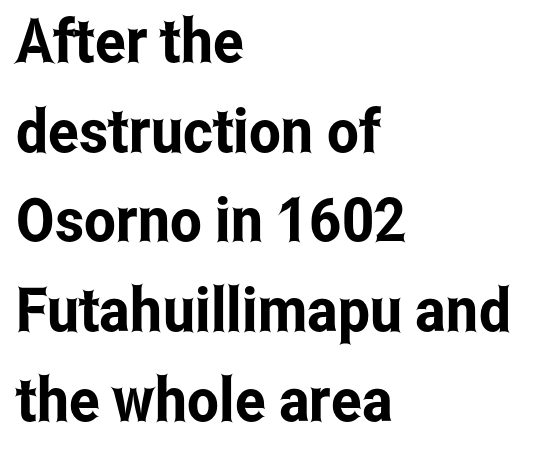
{"serif": "no", "italic": "no", "width": "condensed", "stroke_contrast": "low", "x_height": "medium", "monospaced": "no", "underline": "no", "align": "left", "line_spacing": "normal", "line_spacing_ratio": 1.47, "letter_spacing": "normal", "letter_spacing_em": 0.0, "glyph_px": 61}
